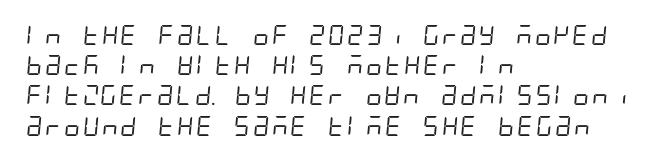
Q: Is the text bold? A: No.
Q: Is the text underlined? A: No.
Q: How is the paragraph aligned? A: Left-aligned.
Q: Is the spacing between letters normal or unusually wide? A: Normal.
Q: Is the spacing between lines tight, normal or loose? A: Normal.
